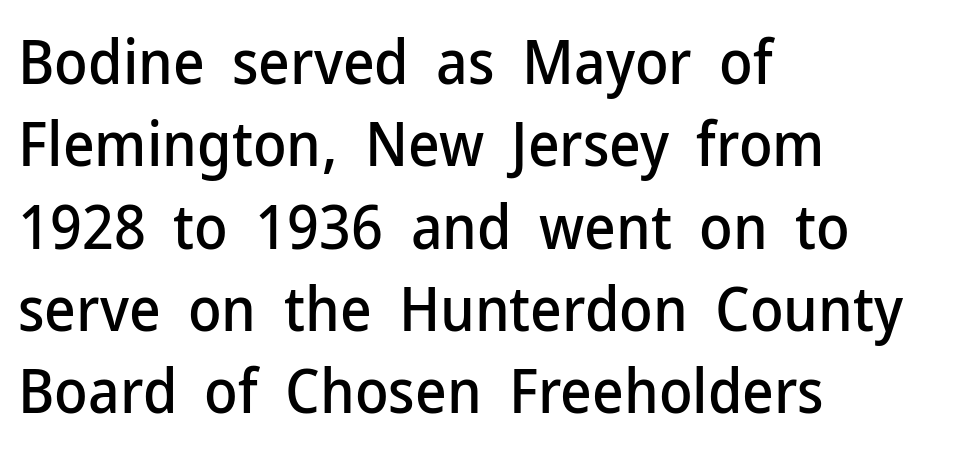
{"serif": "no", "italic": "no", "width": "normal", "stroke_contrast": "low", "x_height": "medium", "monospaced": "no", "underline": "no", "align": "left", "line_spacing": "normal", "line_spacing_ratio": 1.35, "letter_spacing": "normal", "letter_spacing_em": 0.0, "glyph_px": 61}
